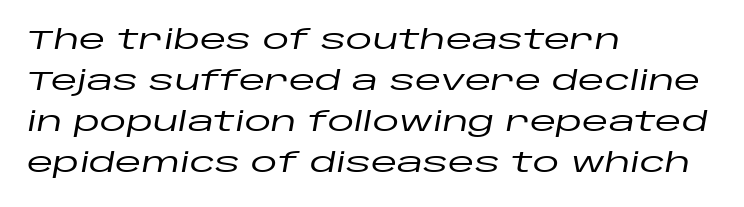
Is the block centered? No — it sits flush against the left margin. Words appear dense and cohesive because spacing is normal. Looking at the ascenders, they clearly lean. Regular leading.
